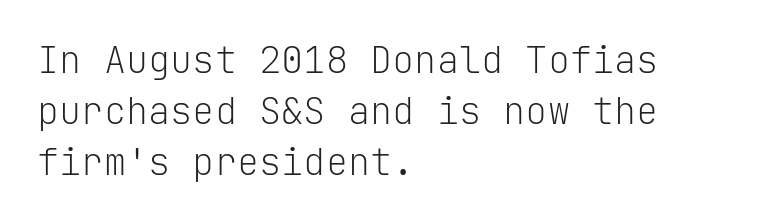
{"serif": "no", "italic": "no", "bold": "no", "weight": "light", "width": "normal", "stroke_contrast": "low", "x_height": "medium", "monospaced": "yes", "underline": "no", "align": "left", "line_spacing": "normal", "line_spacing_ratio": 1.38, "letter_spacing": "normal", "letter_spacing_em": 0.0, "glyph_px": 37}
